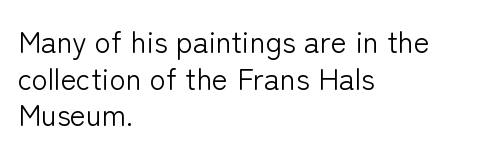
The image shows 30 px light sans-serif type, upright; set left-aligned, line spacing 1.22x, normal letter spacing, not underlined; low stroke contrast and a medium x-height.
